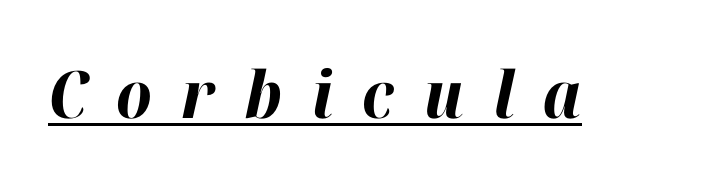
{"italic": "yes", "lean": "right", "slant_degrees": 12, "bold": "yes", "weight": "bold", "width": "normal", "stroke_contrast": "high", "x_height": "medium", "monospaced": "no", "underline": "yes", "letter_spacing": "wide", "letter_spacing_em": 0.45, "glyph_px": 65}
